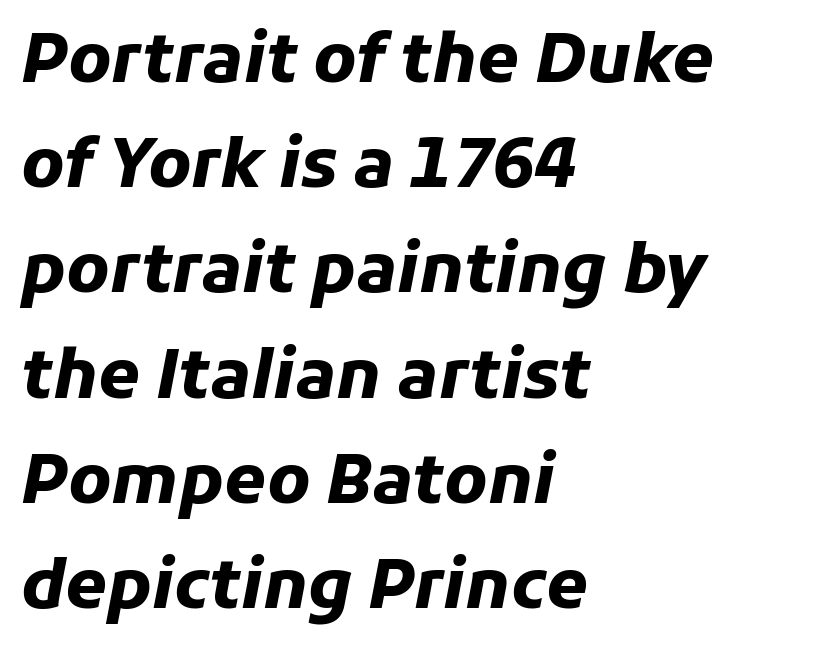
{"italic": "yes", "lean": "right", "slant_degrees": 11, "bold": "yes", "weight": "heavy", "width": "normal", "stroke_contrast": "low", "x_height": "medium", "monospaced": "no", "underline": "no", "align": "left", "line_spacing": "normal", "line_spacing_ratio": 1.57, "letter_spacing": "normal", "letter_spacing_em": 0.0, "glyph_px": 67}
